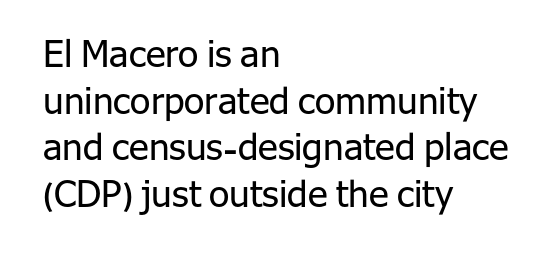
{"serif": "no", "italic": "no", "bold": "no", "weight": "regular", "width": "normal", "stroke_contrast": "low", "x_height": "medium", "monospaced": "no", "underline": "no", "align": "left", "line_spacing": "normal", "line_spacing_ratio": 1.26, "letter_spacing": "normal", "letter_spacing_em": 0.0, "glyph_px": 37}
